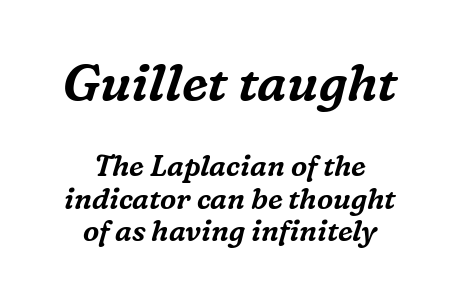
{"serif": "yes", "italic": "yes", "lean": "right", "slant_degrees": 16, "width": "normal", "stroke_contrast": "medium", "x_height": "medium", "monospaced": "no", "underline": "no", "align": "center", "line_spacing": "tight", "line_spacing_ratio": 1.11, "letter_spacing": "normal", "letter_spacing_em": 0.0, "larger_block": "first", "size_ratio": 1.76, "glyph_px": 51}
